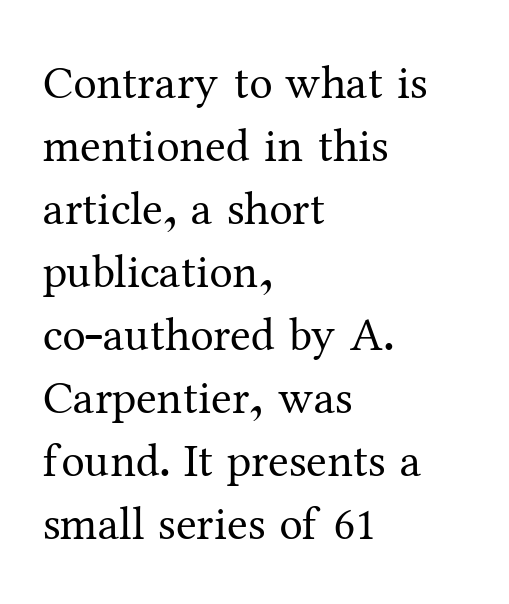
Is this a heavy cut? Hardly; it is regular or lighter. Vertical spacing — default. Tracking value appears to be zero — textbook default spacing. Check where the strokes stop: tiny serifs finish them off. Is this a fixed-width face? No — the glyphs have proportional, varying widths. Descender tails drop into unmarked territory.
